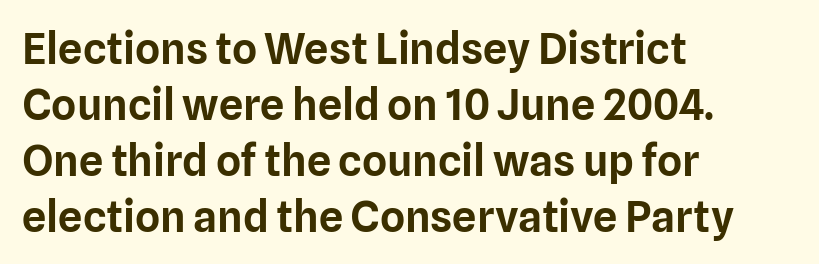
{"serif": "no", "italic": "no", "width": "normal", "stroke_contrast": "low", "x_height": "medium", "monospaced": "no", "underline": "no", "align": "left", "line_spacing": "normal", "line_spacing_ratio": 1.3, "letter_spacing": "normal", "letter_spacing_em": 0.0, "glyph_px": 43}
